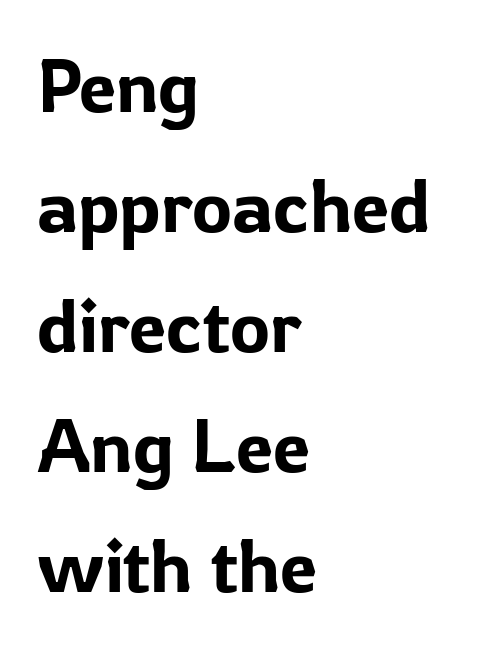
{"serif": "no", "italic": "no", "width": "normal", "stroke_contrast": "low", "x_height": "medium", "monospaced": "no", "underline": "no", "align": "left", "line_spacing": "normal", "line_spacing_ratio": 1.6, "letter_spacing": "normal", "letter_spacing_em": 0.0, "glyph_px": 75}
